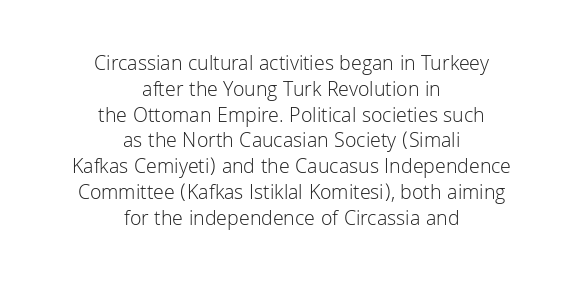
The image shows 21 px text type, upright; set centered, line spacing 1.23x, normal letter spacing, not underlined.
